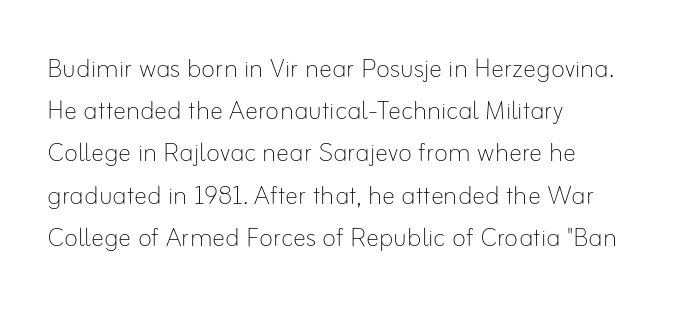
The image shows 33 px thin type, upright; set left-aligned, normal line spacing (1.28x), normal letter spacing, not underlined; low stroke contrast and a small x-height.
